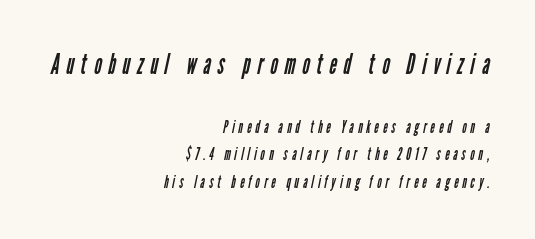
{"serif": "no", "bold": "no", "weight": "regular", "width": "condensed", "stroke_contrast": "low", "x_height": "medium", "monospaced": "no", "underline": "no", "align": "right", "line_spacing": "normal", "line_spacing_ratio": 1.61, "letter_spacing": "wide", "letter_spacing_em": 0.24, "larger_block": "first", "size_ratio": 1.71, "glyph_px": 29}
